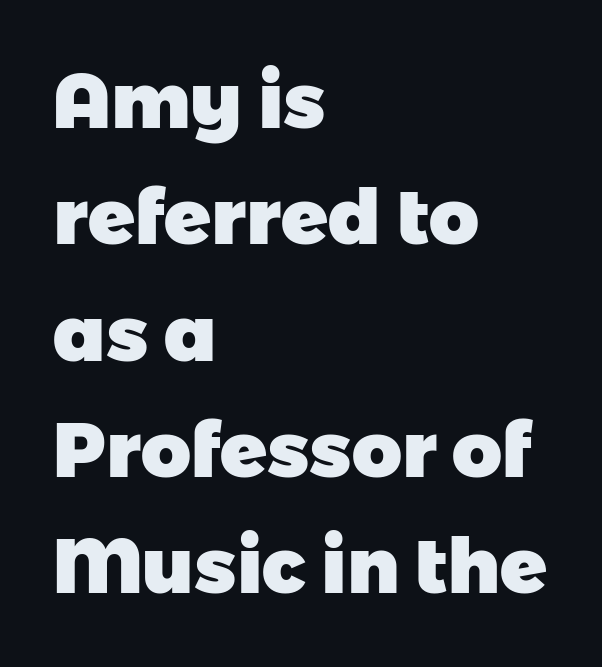
{"serif": "no", "bold": "yes", "weight": "heavy", "width": "normal", "stroke_contrast": "low", "x_height": "medium", "monospaced": "no", "underline": "no", "align": "left", "line_spacing": "normal", "line_spacing_ratio": 1.51, "letter_spacing": "normal", "letter_spacing_em": 0.0, "glyph_px": 77}
